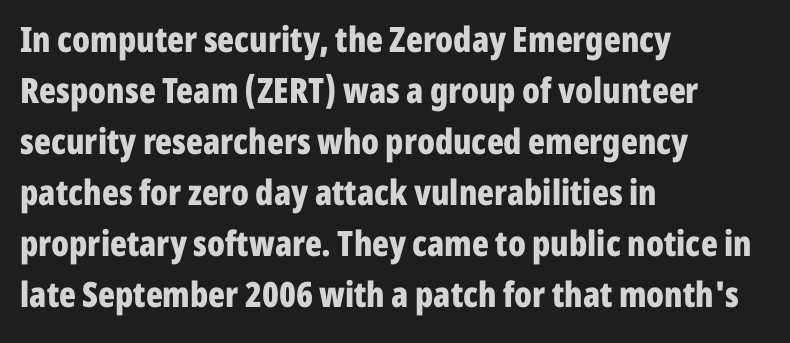
Q: Is the text bold? A: Yes.
Q: Is the text italic (slanted)? A: No, it is upright.
Q: Is the typeface a serif or a sans-serif typeface? A: Sans-serif.
Q: Is the text underlined? A: No.
Q: How is the paragraph aligned? A: Left-aligned.
Q: Is the spacing between letters normal or unusually wide? A: Normal.
Q: Is the spacing between lines tight, normal or loose? A: Normal.
Q: Width (condensed, normal, or wide)? A: Condensed.
Q: Stroke contrast? A: Low.
Q: x-height? A: Medium.
Q: Monospaced? A: No.
